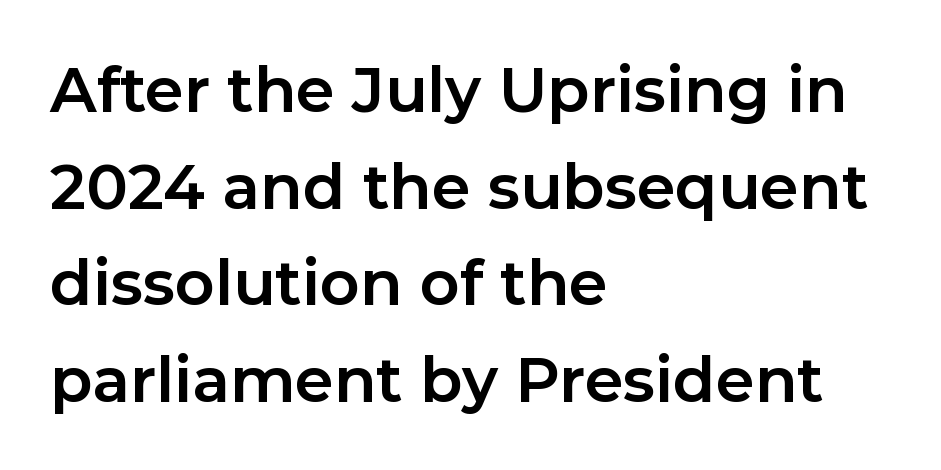
This is roman type, the default non-slanted kind. A dark, heavy texture on the line: the type is bold. If you drew a ruler down the left edge, every line would touch it. Tracking here is standard; glyphs follow each other at the usual distance.
